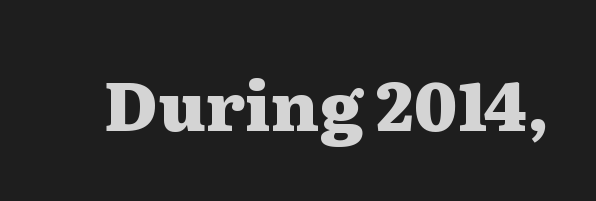
Q: Is the text bold? A: Yes.
Q: Is the text italic (slanted)? A: No, it is upright.
Q: Is the typeface a serif or a sans-serif typeface? A: Serif.
Q: Is the text underlined? A: No.
Q: Is the spacing between letters normal or unusually wide? A: Normal.
Q: Width (condensed, normal, or wide)? A: Wide.
Q: Stroke contrast? A: Medium.
Q: x-height? A: Medium.
Q: Monospaced? A: No.
